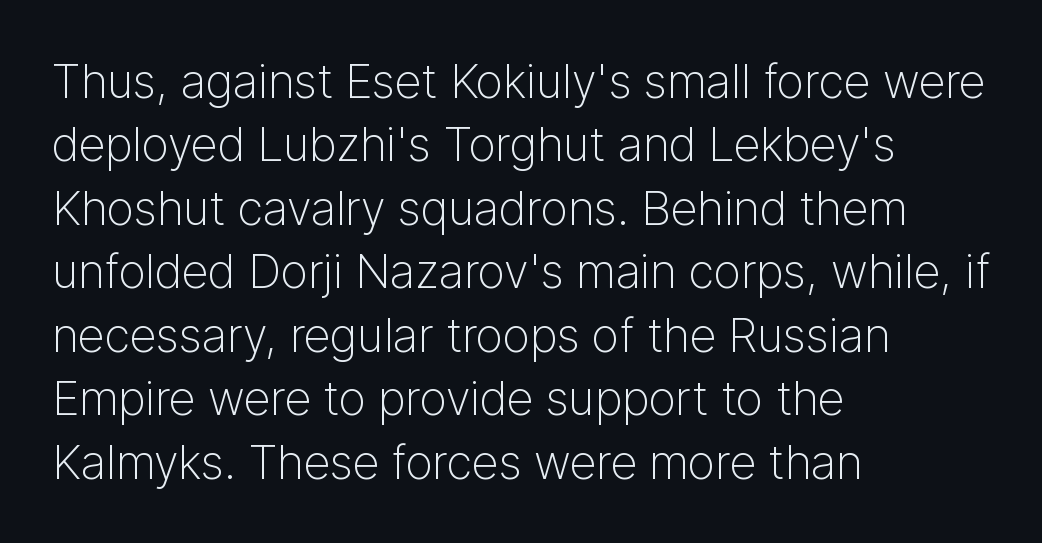
Q: Is the text bold? A: No.
Q: Is the text italic (slanted)? A: No, it is upright.
Q: Is the typeface a serif or a sans-serif typeface? A: Sans-serif.
Q: Is the text underlined? A: No.
Q: How is the paragraph aligned? A: Left-aligned.
Q: Is the spacing between letters normal or unusually wide? A: Normal.
Q: Is the spacing between lines tight, normal or loose? A: Normal.
Q: Width (condensed, normal, or wide)? A: Normal.
Q: Stroke contrast? A: Low.
Q: x-height? A: Medium.
Q: Monospaced? A: No.
